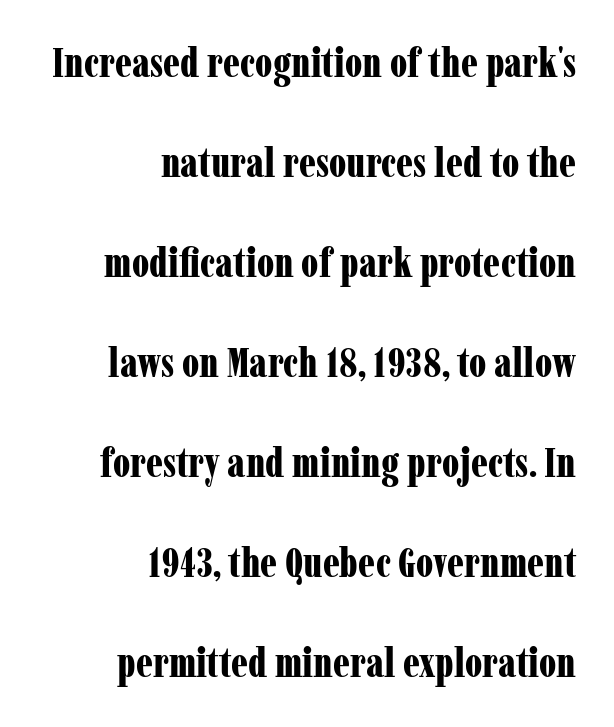
Q: Is the text bold? A: Yes.
Q: Is the text italic (slanted)? A: No, it is upright.
Q: Is the typeface a serif or a sans-serif typeface? A: Serif.
Q: Is the text underlined? A: No.
Q: How is the paragraph aligned? A: Right-aligned.
Q: Is the spacing between letters normal or unusually wide? A: Normal.
Q: Is the spacing between lines tight, normal or loose? A: Loose.
Q: Width (condensed, normal, or wide)? A: Condensed.
Q: Stroke contrast? A: Low.
Q: x-height? A: Medium.
Q: Monospaced? A: No.
